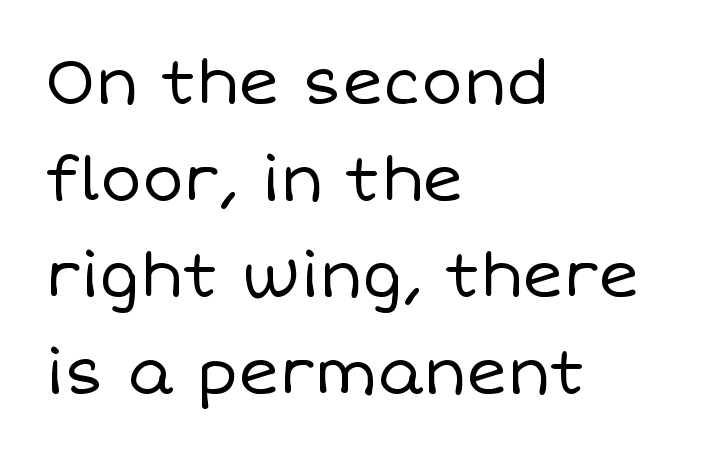
{"italic": "no", "bold": "no", "weight": "regular", "width": "normal", "stroke_contrast": "low", "x_height": "large", "monospaced": "no", "underline": "no", "align": "left", "line_spacing": "normal", "line_spacing_ratio": 1.56, "letter_spacing": "normal", "letter_spacing_em": 0.0, "glyph_px": 62}
